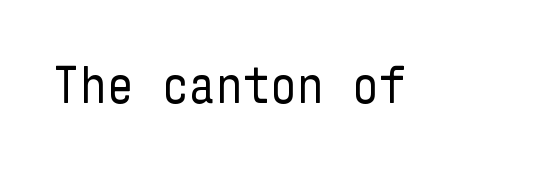
The image shows 53 px regular-weight, condensed sans-serif type, upright; set normal letter spacing, not underlined; low stroke contrast and a medium x-height.
